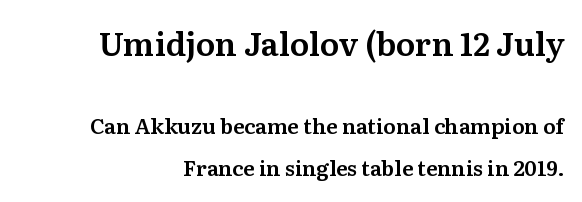
{"serif": "yes", "italic": "no", "width": "normal", "stroke_contrast": "medium", "x_height": "medium", "monospaced": "no", "underline": "no", "line_spacing": "loose", "line_spacing_ratio": 2.03, "letter_spacing": "normal", "letter_spacing_em": 0.0, "larger_block": "first", "size_ratio": 1.52, "glyph_px": 32}
